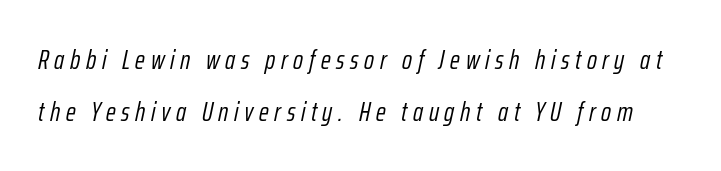
{"italic": "yes", "lean": "right", "slant_degrees": 12, "bold": "no", "underline": "no", "line_spacing": "loose", "line_spacing_ratio": 1.92, "letter_spacing": "wide", "letter_spacing_em": 0.21, "glyph_px": 27}
